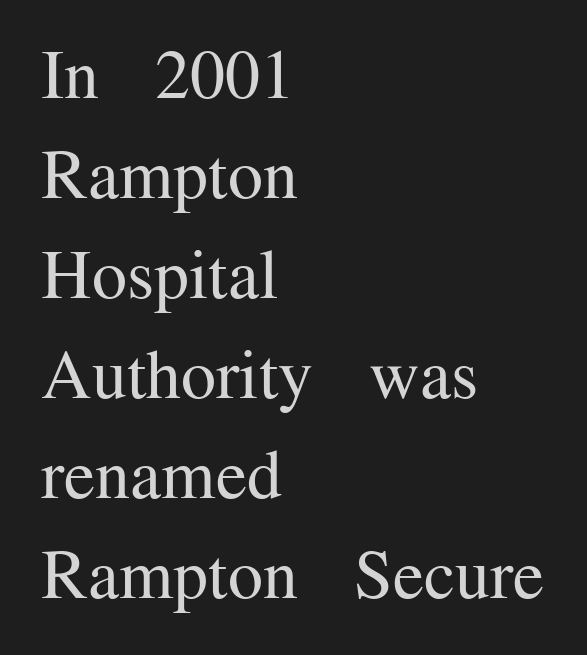
The image shows 70 px regular-weight serif type, upright; set left-aligned, normal line spacing (1.43x), normal letter spacing, not underlined; medium stroke contrast and a medium x-height.
